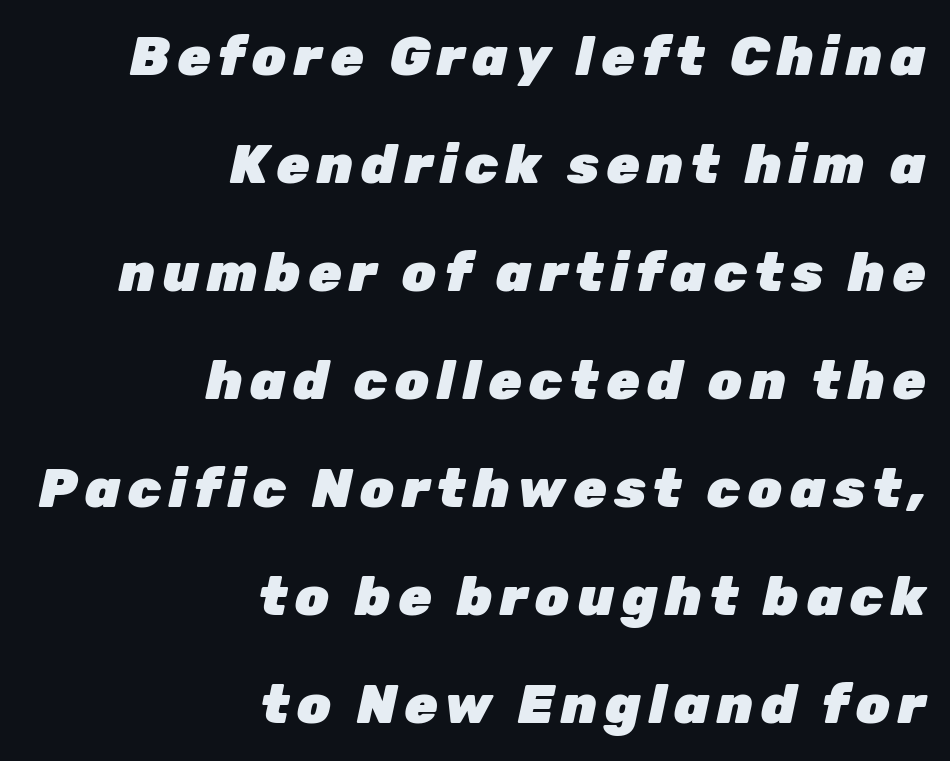
Honestly, there is no underline to notice here at all. Leading is clearly above the norm, producing a sparse column. Do the characters align in a grid? No, the font is proportional. Strong, thick strokes mark this as bold type. The font's italic variant was chosen for this text.
